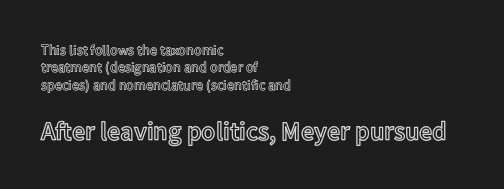
Q: Is the text italic (slanted)? A: No, it is upright.
Q: Is the text underlined? A: No.
Q: How is the paragraph aligned? A: Left-aligned.
Q: Is the spacing between letters normal or unusually wide? A: Normal.
Q: Which block of text is set in a larger size, the first (top) or the second (bottom)? A: The second (bottom) one.
